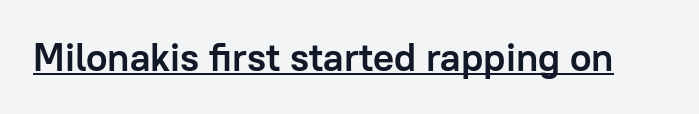
The image shows 39 px semibold sans-serif type, upright; set normal letter spacing, underlined; low stroke contrast and a medium x-height.
